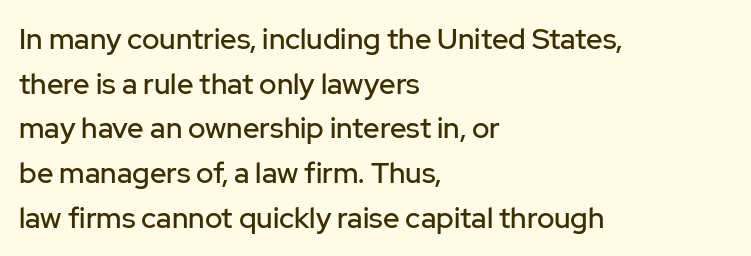
Nope, no serifs anywhere on these letters. You can tell it's not italic because the verticals are truly vertical. What's the leading like? Ordinary, nothing unusual. All the whitespace from short lines collects on the right. Tracking value appears to be zero — textbook default spacing.
